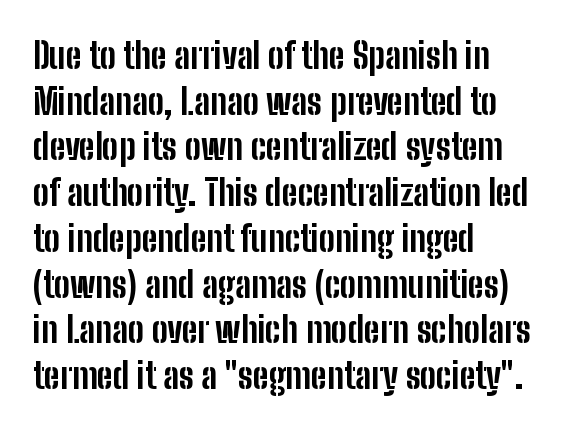
The image shows 36 px bold, condensed sans-serif type, upright; set left-aligned, normal line spacing (1.27x), normal letter spacing, not underlined; low stroke contrast and a medium x-height.
